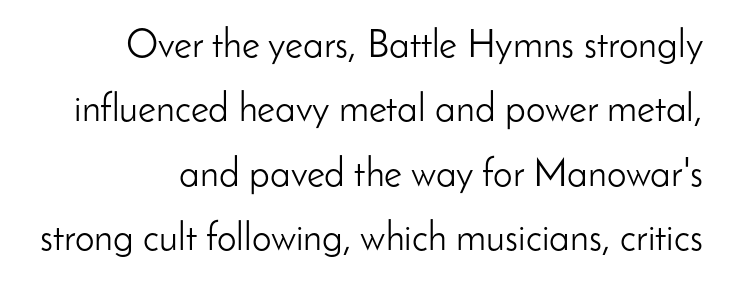
Default kerning and tracking; the words read as compact shapes. The rendering uses natural spacing where letterforms have individual widths. Examine the stroke ends and you'll find no serifs. The words here are not underlined. Caption: face not bold, strokes unweighted.
